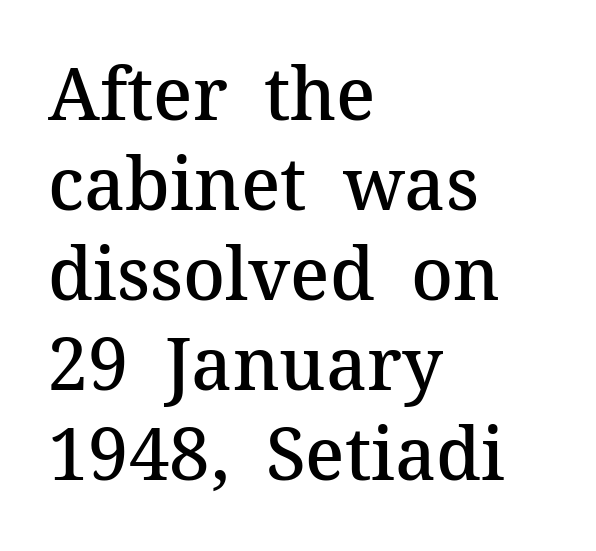
The image shows 72 px semibold serif type, upright; set left-aligned, normal line spacing (1.25x), normal letter spacing, not underlined; medium stroke contrast and a medium x-height.
